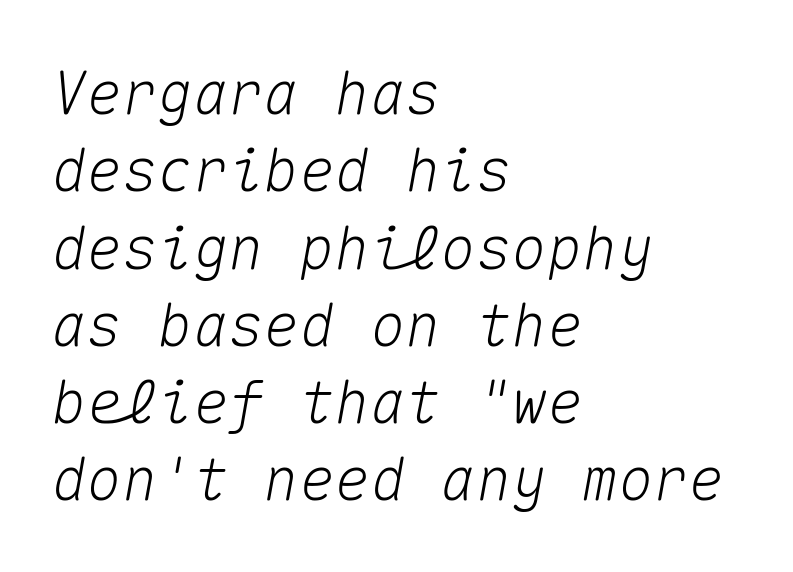
Q: Is the text italic (slanted)? A: Yes, it leans right by about 10 degrees.
Q: Is the text underlined? A: No.
Q: How is the paragraph aligned? A: Left-aligned.
Q: Is the spacing between letters normal or unusually wide? A: Normal.
Q: Is the spacing between lines tight, normal or loose? A: Normal.
Q: Width (condensed, normal, or wide)? A: Normal.
Q: Stroke contrast? A: Medium.
Q: x-height? A: Medium.
Q: Monospaced? A: Yes.
